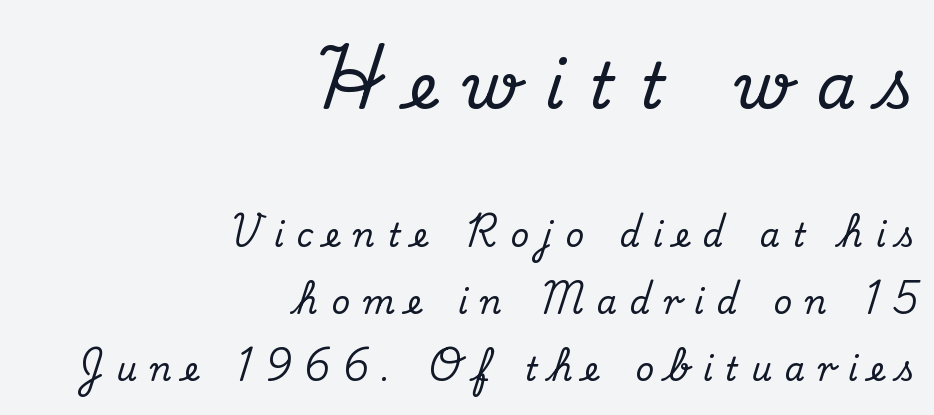
{"serif": "yes", "width": "normal", "stroke_contrast": "medium", "x_height": "small", "monospaced": "no", "underline": "no", "align": "right", "line_spacing": "loose", "line_spacing_ratio": 2.09, "letter_spacing": "wide", "letter_spacing_em": 0.41, "larger_block": "first", "size_ratio": 1.97, "glyph_px": 63}
